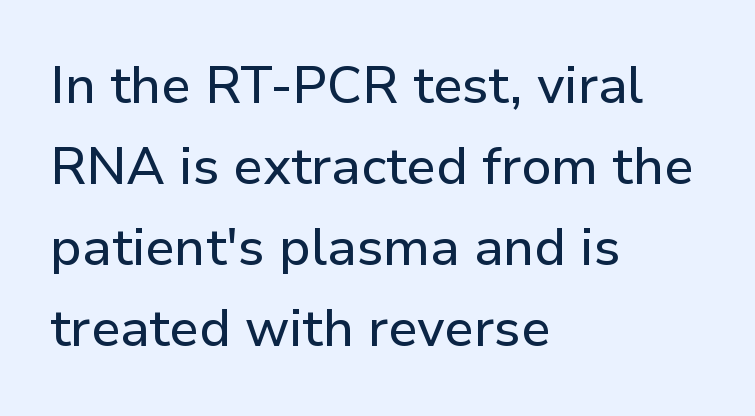
Q: Is the text italic (slanted)? A: No, it is upright.
Q: Is the typeface a serif or a sans-serif typeface? A: Sans-serif.
Q: Is the text underlined? A: No.
Q: How is the paragraph aligned? A: Left-aligned.
Q: Is the spacing between letters normal or unusually wide? A: Normal.
Q: Is the spacing between lines tight, normal or loose? A: Normal.
Q: Width (condensed, normal, or wide)? A: Normal.
Q: Stroke contrast? A: Low.
Q: x-height? A: Medium.
Q: Monospaced? A: No.
